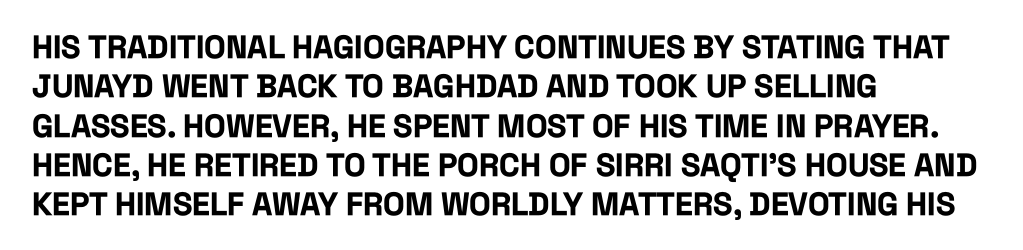
The image shows 32 px bold, condensed sans-serif type, upright; set left-aligned, line spacing 1.23x, normal letter spacing, not underlined; low stroke contrast and a large x-height.
